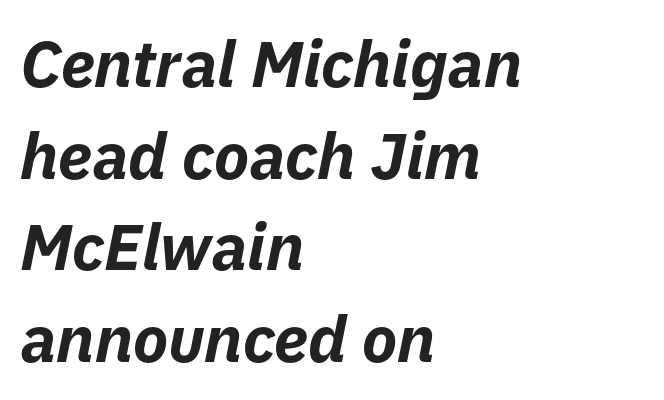
{"italic": "yes", "lean": "right", "slant_degrees": 11, "bold": "yes", "weight": "bold", "width": "normal", "stroke_contrast": "low", "x_height": "medium", "monospaced": "no", "underline": "no", "align": "left", "line_spacing": "normal", "line_spacing_ratio": 1.41, "letter_spacing": "normal", "letter_spacing_em": 0.0, "glyph_px": 65}
